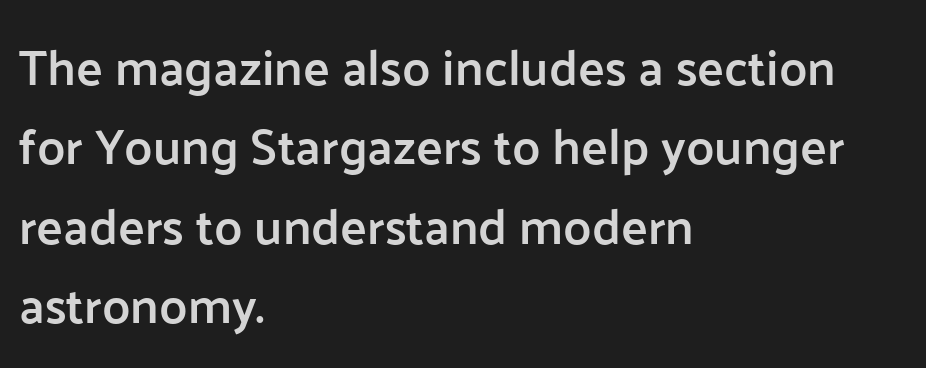
The face used here is proportionally spaced, like ordinary book or web type. The rendering uses a moderate line-height, typical for paragraphs. Glance below the letters and you will spot only blank space. Each letter's strokes conclude bluntly, with no projecting serifs. The face used here is rendered with its standard letterfit. The axis of the letterforms is exactly vertical.
